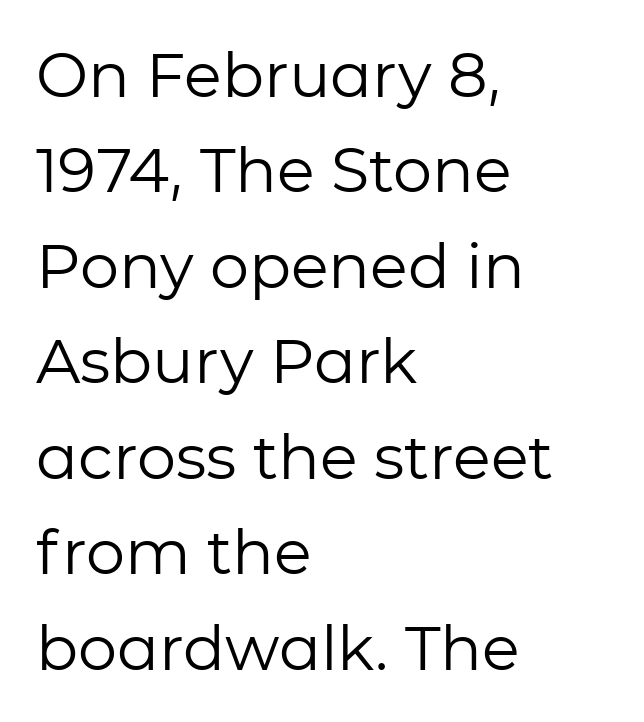
{"serif": "no", "italic": "no", "bold": "no", "weight": "regular", "width": "normal", "stroke_contrast": "low", "x_height": "medium", "monospaced": "no", "underline": "no", "align": "left", "line_spacing": "normal", "line_spacing_ratio": 1.54, "letter_spacing": "normal", "letter_spacing_em": 0.0, "glyph_px": 62}
